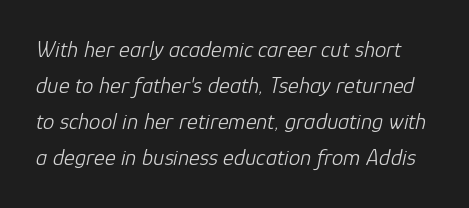
The image shows 23 px text type, italic (leaning right); set normal line spacing (1.57x), normal letter spacing, not underlined.
